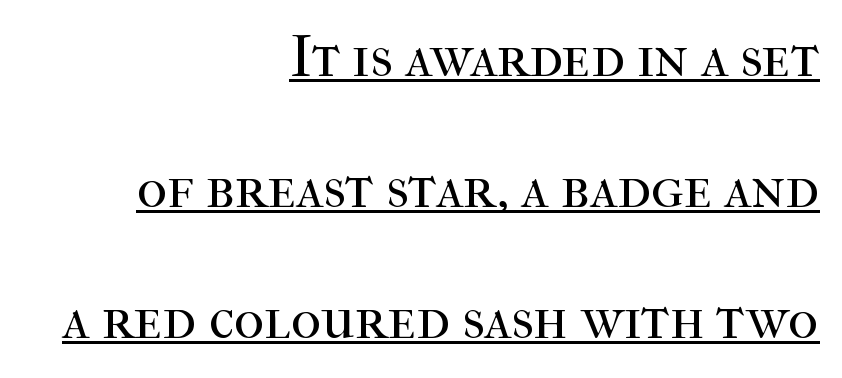
Proportional: the letters do not fall into vertical columns. Type style note: has serifs. In terms of leading, this rendering errs on the spacious side. Tall strokes in this sample are plumb rather than angled. Default kerning and tracking; the words read as compact shapes.
